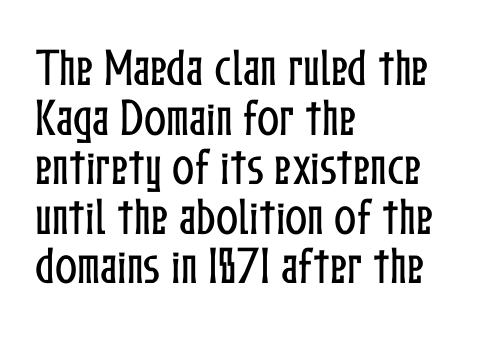
Q: Is the text italic (slanted)? A: No, it is upright.
Q: Is the text underlined? A: No.
Q: How is the paragraph aligned? A: Left-aligned.
Q: Is the spacing between letters normal or unusually wide? A: Normal.
Q: Width (condensed, normal, or wide)? A: Condensed.
Q: Stroke contrast? A: Low.
Q: x-height? A: Medium.
Q: Monospaced? A: No.
